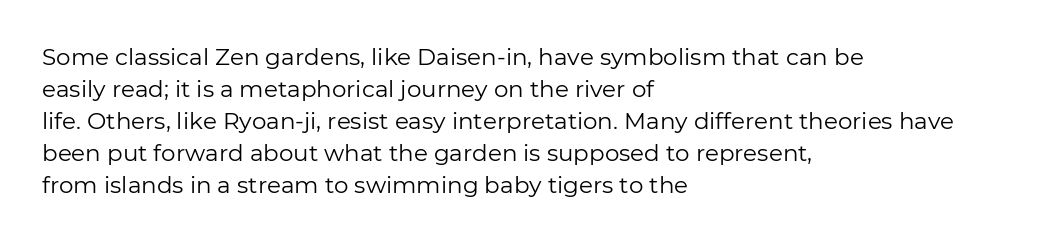
Caption: standard tracking, unaltered. Does the leading feel generous? No, just average. The lines are quadded left. Check the space under the baseline: it is left empty.
